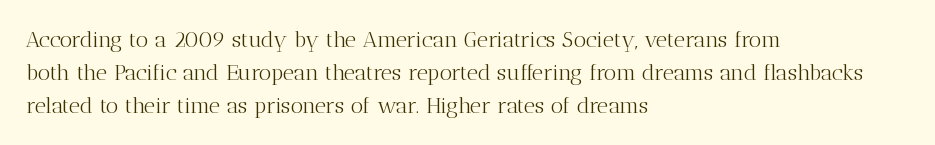
The image shows 22 px text type, upright; set left-aligned, normal line spacing (1.49x), normal letter spacing, not underlined.
